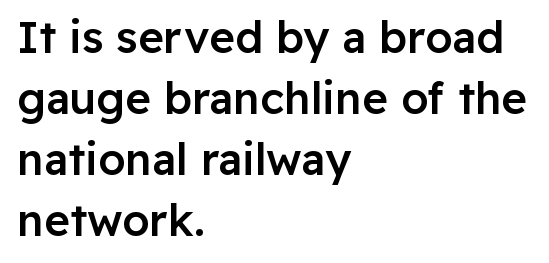
Q: Is the text bold? A: Semi-bold.
Q: Is the text italic (slanted)? A: No, it is upright.
Q: Is the typeface a serif or a sans-serif typeface? A: Sans-serif.
Q: Is the text underlined? A: No.
Q: How is the paragraph aligned? A: Left-aligned.
Q: Is the spacing between letters normal or unusually wide? A: Normal.
Q: Is the spacing between lines tight, normal or loose? A: Normal.
Q: Width (condensed, normal, or wide)? A: Normal.
Q: Stroke contrast? A: Low.
Q: x-height? A: Medium.
Q: Monospaced? A: No.
